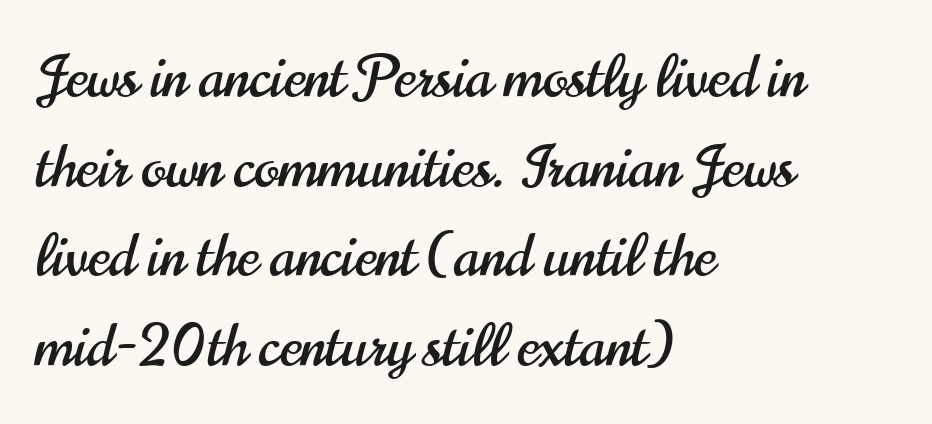
Decoration check: the copy has no underline. Caption: multi-line text, flush left, ragged right. The letters carry no serifs — their stems end cleanly without finishing strokes. The letterforms sit shoulder to shoulder at normal distance.
